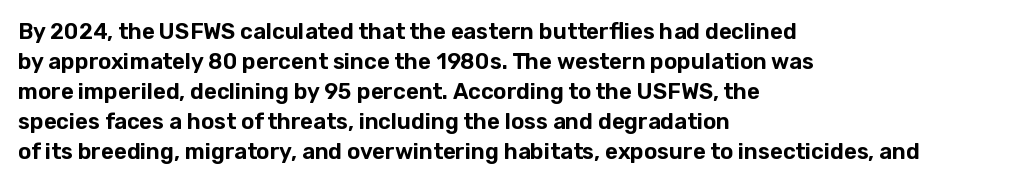
Q: Is the text italic (slanted)? A: No, it is upright.
Q: Is the text underlined? A: No.
Q: How is the paragraph aligned? A: Left-aligned.
Q: Is the spacing between letters normal or unusually wide? A: Normal.
Q: Is the spacing between lines tight, normal or loose? A: Normal.
